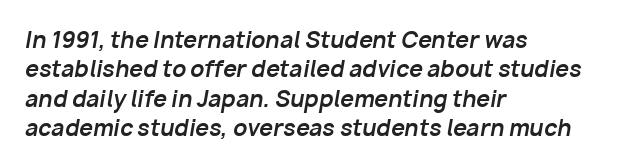
The image shows 22 px bold type, italic (leaning right); set left-aligned, normal line spacing (1.34x), normal letter spacing, not underlined.
